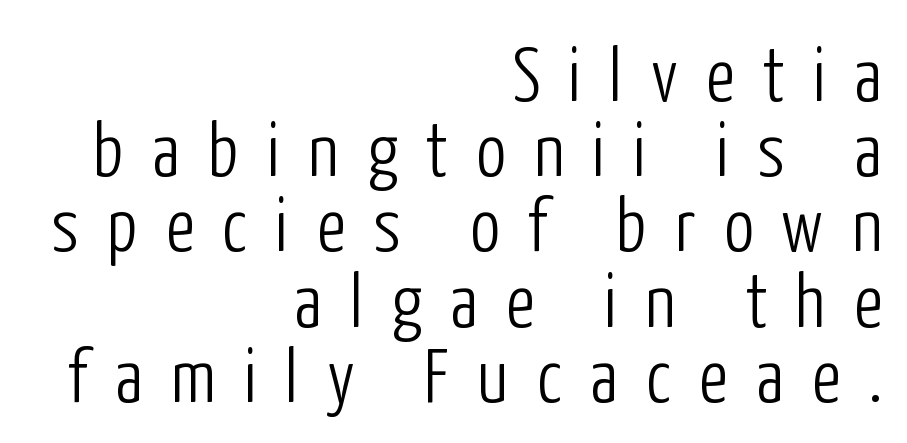
Q: Is the text bold? A: No.
Q: Is the text italic (slanted)? A: No, it is upright.
Q: Is the typeface a serif or a sans-serif typeface? A: Sans-serif.
Q: Is the text underlined? A: No.
Q: How is the paragraph aligned? A: Right-aligned.
Q: Is the spacing between letters normal or unusually wide? A: Unusually wide.
Q: Is the spacing between lines tight, normal or loose? A: Tight.
Q: Width (condensed, normal, or wide)? A: Condensed.
Q: Stroke contrast? A: Low.
Q: x-height? A: Medium.
Q: Monospaced? A: No.
